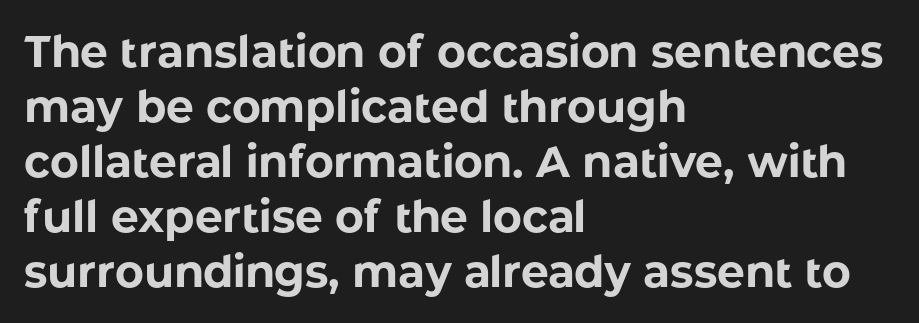
{"serif": "no", "italic": "no", "bold": "yes", "weight": "bold", "width": "normal", "stroke_contrast": "low", "x_height": "medium", "monospaced": "no", "underline": "no", "align": "left", "line_spacing": "normal", "line_spacing_ratio": 1.25, "letter_spacing": "normal", "letter_spacing_em": 0.0, "glyph_px": 44}
